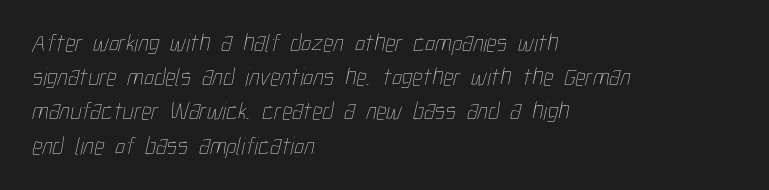
The image shows 25 px text type; set left-aligned, normal line spacing (1.37x), normal letter spacing, not underlined.
